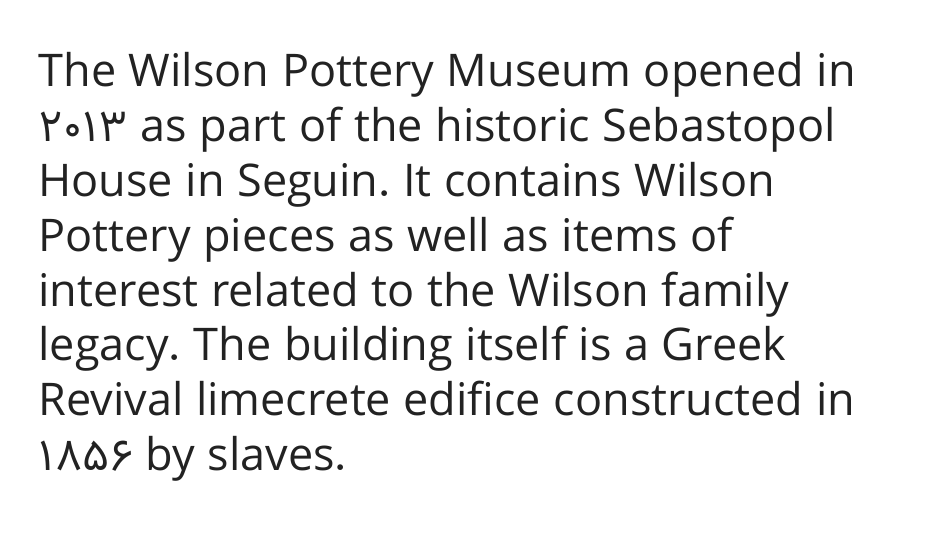
{"serif": "no", "italic": "no", "bold": "no", "weight": "regular", "width": "normal", "stroke_contrast": "low", "x_height": "medium", "monospaced": "no", "underline": "no", "align": "left", "line_spacing_ratio": 1.22, "letter_spacing": "normal", "letter_spacing_em": 0.0, "glyph_px": 45}
